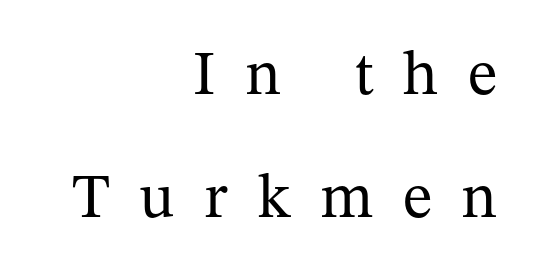
Q: Is the text bold? A: No.
Q: Is the text italic (slanted)? A: No, it is upright.
Q: Is the typeface a serif or a sans-serif typeface? A: Serif.
Q: Is the text underlined? A: No.
Q: How is the paragraph aligned? A: Right-aligned.
Q: Is the spacing between letters normal or unusually wide? A: Unusually wide.
Q: Is the spacing between lines tight, normal or loose? A: Loose.
Q: Width (condensed, normal, or wide)? A: Normal.
Q: Stroke contrast? A: Medium.
Q: x-height? A: Medium.
Q: Monospaced? A: No.
